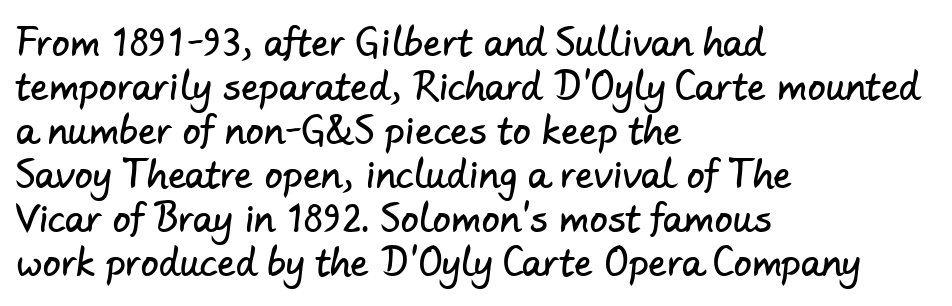
The string is rendered with underlining switched off. Spacing between characters is what you'd get straight out of the box. This is sans-serif lettering, the kind often seen on screens and signage. Each line starts at the same left margin while the right side varies. Each letter keeps its own natural width here, so spacing adapts to shape.
